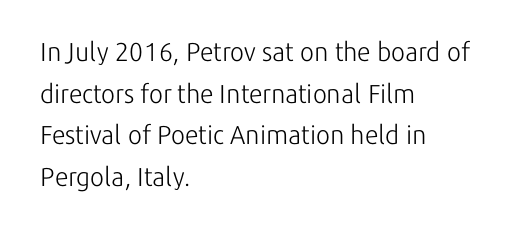
Q: Is the text bold? A: No.
Q: Is the text italic (slanted)? A: No, it is upright.
Q: Is the text underlined? A: No.
Q: How is the paragraph aligned? A: Left-aligned.
Q: Is the spacing between letters normal or unusually wide? A: Normal.
Q: Is the spacing between lines tight, normal or loose? A: Normal.
